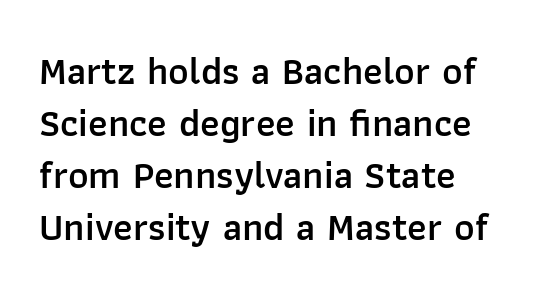
{"serif": "no", "italic": "no", "bold": "semi", "weight": "semibold", "width": "normal", "stroke_contrast": "low", "x_height": "medium", "monospaced": "no", "underline": "no", "align": "left", "line_spacing": "normal", "line_spacing_ratio": 1.33, "letter_spacing": "normal", "letter_spacing_em": 0.0, "glyph_px": 39}
